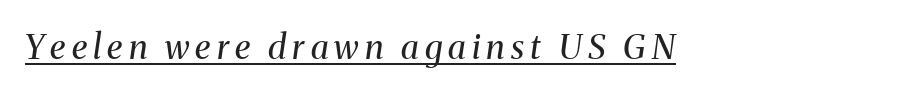
{"serif": "yes", "italic": "yes", "lean": "right", "slant_degrees": 8, "bold": "no", "weight": "regular", "width": "normal", "stroke_contrast": "medium", "x_height": "medium", "monospaced": "no", "underline": "yes", "align": "left", "glyph_px": 34}
